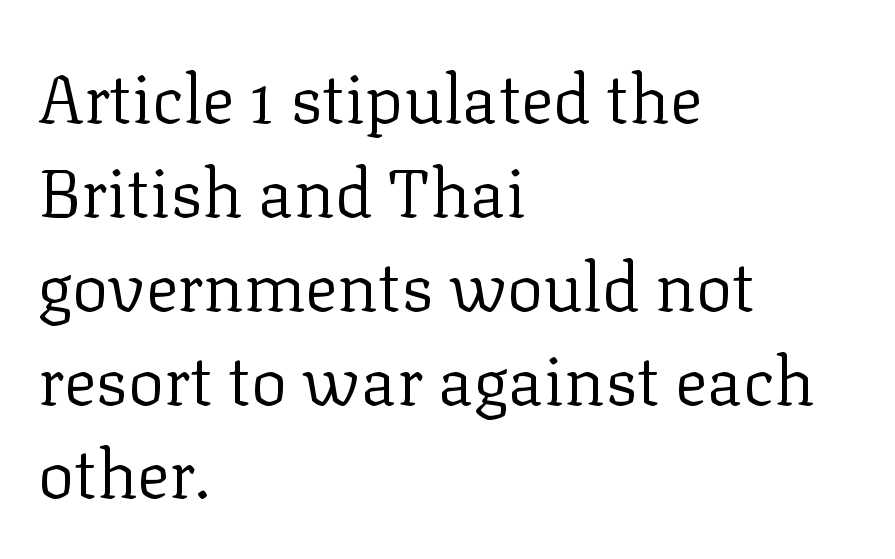
Q: Is the text bold? A: No.
Q: Is the text italic (slanted)? A: No, it is upright.
Q: Is the typeface a serif or a sans-serif typeface? A: Serif.
Q: Is the text underlined? A: No.
Q: How is the paragraph aligned? A: Left-aligned.
Q: Is the spacing between letters normal or unusually wide? A: Normal.
Q: Is the spacing between lines tight, normal or loose? A: Normal.
Q: Width (condensed, normal, or wide)? A: Normal.
Q: Stroke contrast? A: Low.
Q: x-height? A: Medium.
Q: Monospaced? A: No.
